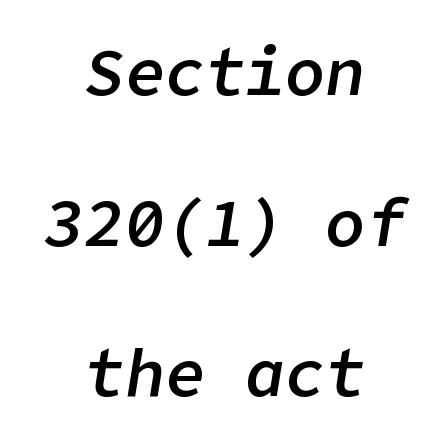
The zone under the glyphs is completely vacant. There is no visible air inserted between adjacent glyphs. The paragraph has two soft edges and a firm central axis. These lines carry some extra weight — a demibold, not a full bold. Posture: slanted.
